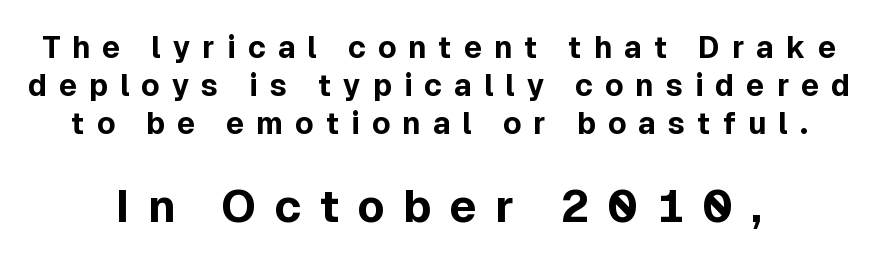
Casual observation: everything's sitting right in the middle. Rendered with straight, roman letterforms. Reading down the column, the eye jumps a familiar distance to each next line. Look at the glyph heights: the lower group is clearly the bigger setting.
